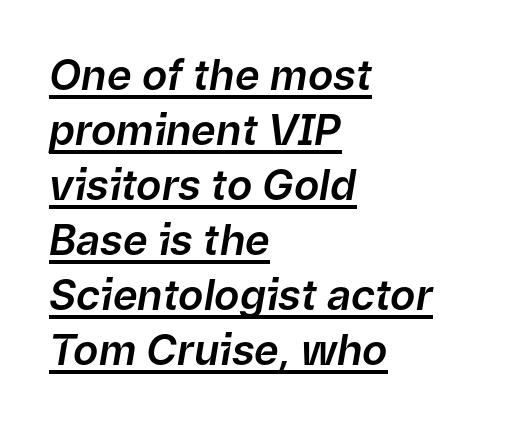
The image shows 42 px text type, italic (leaning right); set left-aligned, normal line spacing (1.31x), normal letter spacing, underlined; low stroke contrast and a medium x-height.
